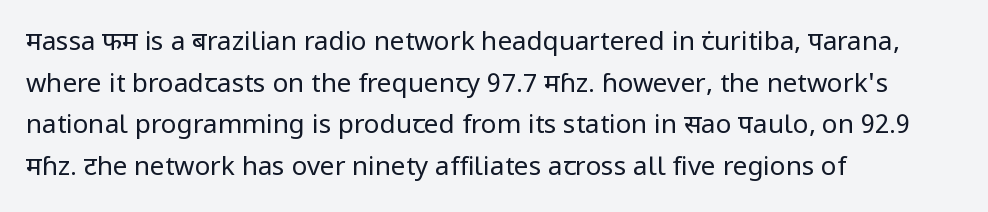
Q: Is the text bold? A: No.
Q: Is the text italic (slanted)? A: No, it is upright.
Q: Is the text underlined? A: No.
Q: How is the paragraph aligned? A: Left-aligned.
Q: Is the spacing between letters normal or unusually wide? A: Normal.
Q: Is the spacing between lines tight, normal or loose? A: Normal.
